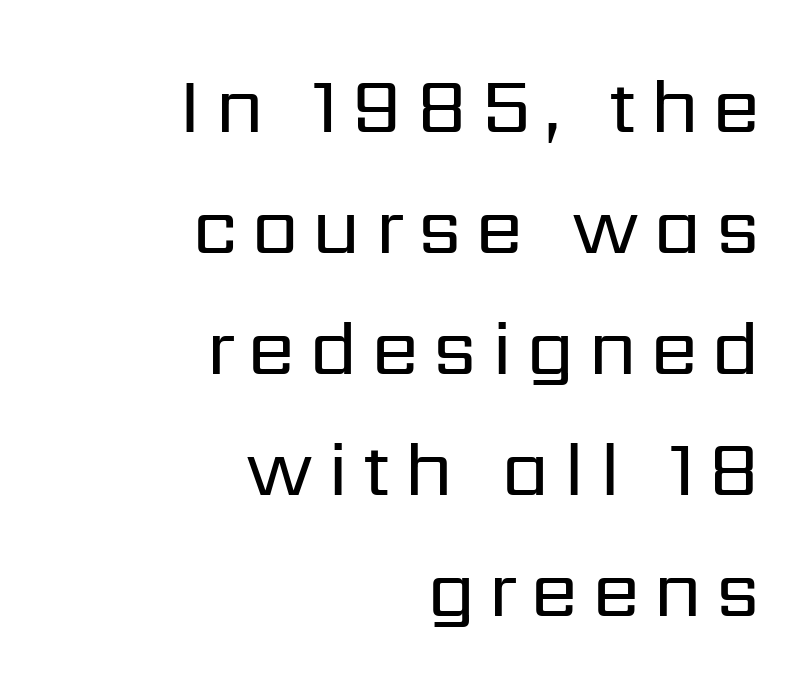
Q: Is the text bold? A: No.
Q: Is the text italic (slanted)? A: No, it is upright.
Q: Is the typeface a serif or a sans-serif typeface? A: Sans-serif.
Q: Is the text underlined? A: No.
Q: How is the paragraph aligned? A: Right-aligned.
Q: Is the spacing between lines tight, normal or loose? A: Normal.
Q: Width (condensed, normal, or wide)? A: Normal.
Q: Stroke contrast? A: Low.
Q: x-height? A: Medium.
Q: Monospaced? A: No.
